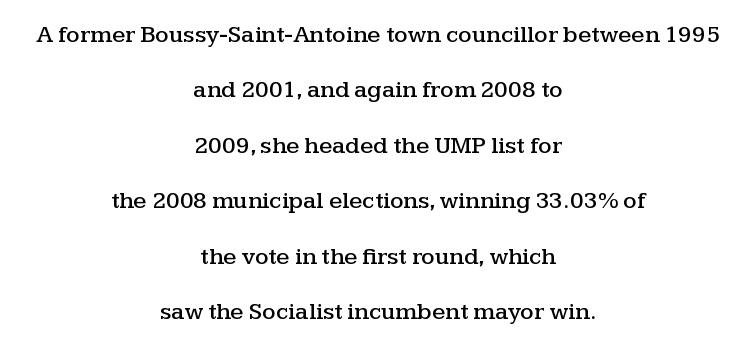
Glance below the letters and you will spot only blank space. Standard letterfit; no display-style spreading of the glyphs. How would I describe the line gaps? Wide and relaxed. If you folded the block vertically in half, each line would mirror itself in length. Do the letters lean? They stand straight.
